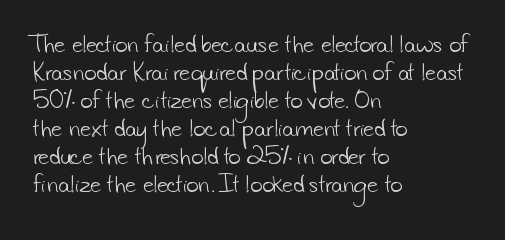
The image shows 21 px text type; set left-aligned, normal line spacing (1.33x), normal letter spacing, not underlined.
